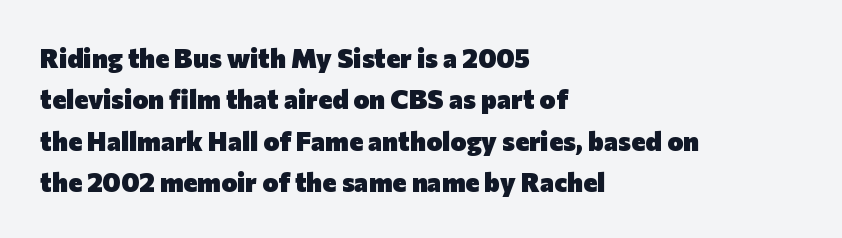
The image shows 27 px bold type, upright; set left-aligned, normal line spacing (1.53x), normal letter spacing, not underlined.
